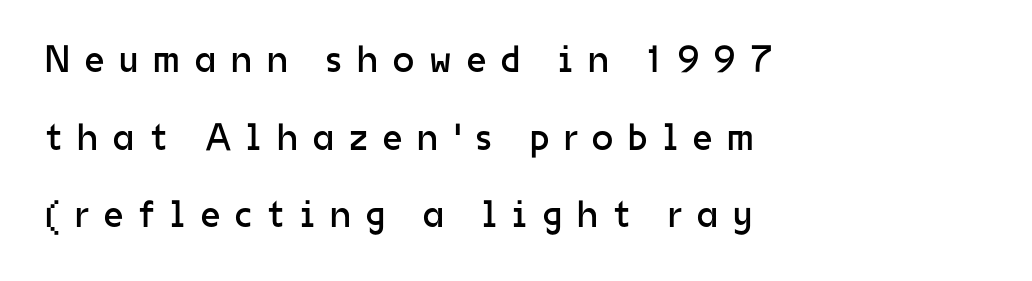
The typography opts for an upright posture over an oblique one. Is this a heavy cut? Hardly; it is regular or lighter. Decoration check: the copy has no underline. The line texture is sparse and dotted thanks to wide tracking. Classification — sans serif.
